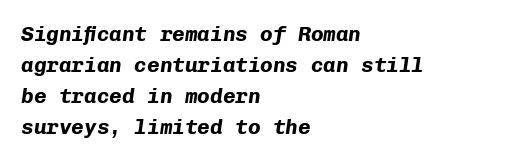
The image shows 21 px bold type, italic (leaning right); set left-aligned, normal line spacing (1.48x), normal letter spacing, not underlined.
